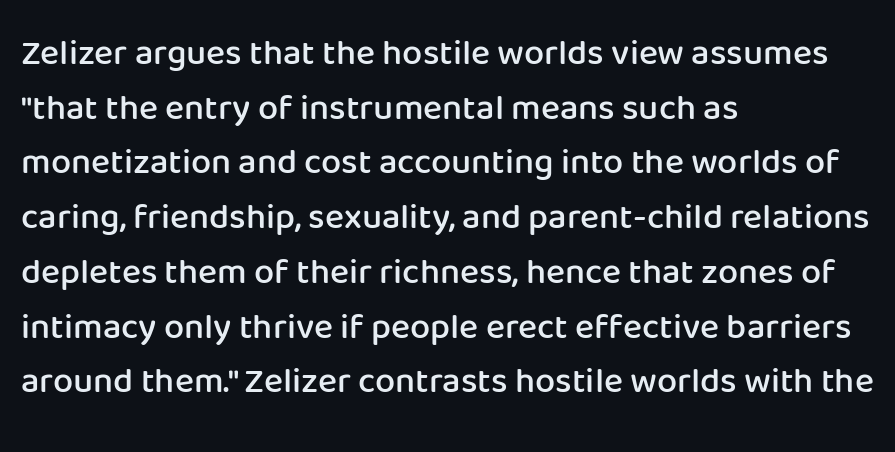
The image shows 36 px semibold sans-serif type, upright; set left-aligned, normal line spacing (1.52x), normal letter spacing, not underlined; low stroke contrast and a medium x-height.
